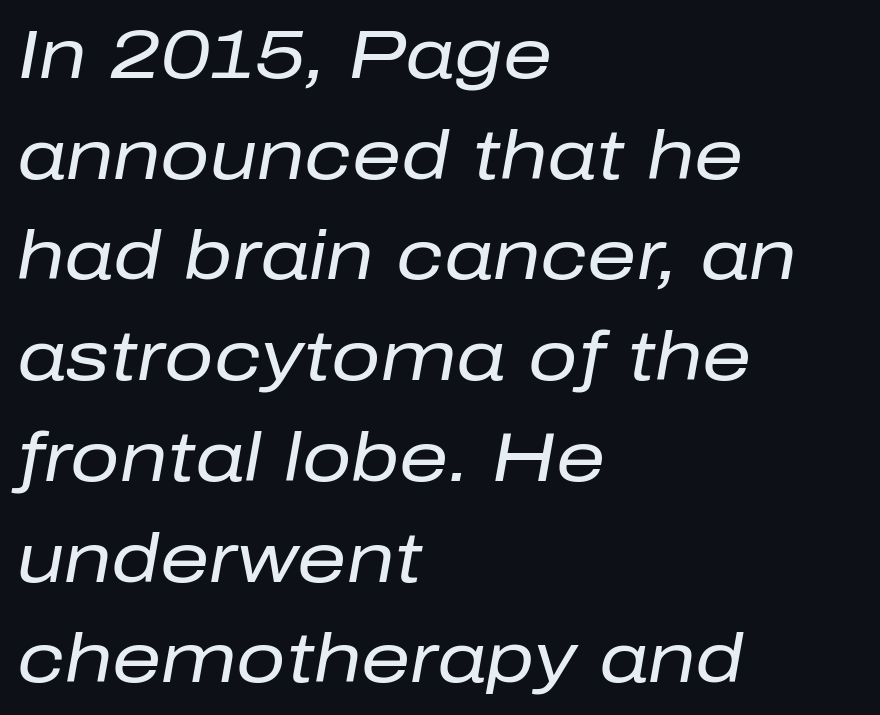
Q: Is the text bold? A: No.
Q: Is the text italic (slanted)? A: Yes, it leans right by about 10 degrees.
Q: Is the text underlined? A: No.
Q: How is the paragraph aligned? A: Left-aligned.
Q: Is the spacing between letters normal or unusually wide? A: Normal.
Q: Is the spacing between lines tight, normal or loose? A: Normal.
Q: Width (condensed, normal, or wide)? A: Normal.
Q: Stroke contrast? A: Low.
Q: x-height? A: Medium.
Q: Monospaced? A: No.
